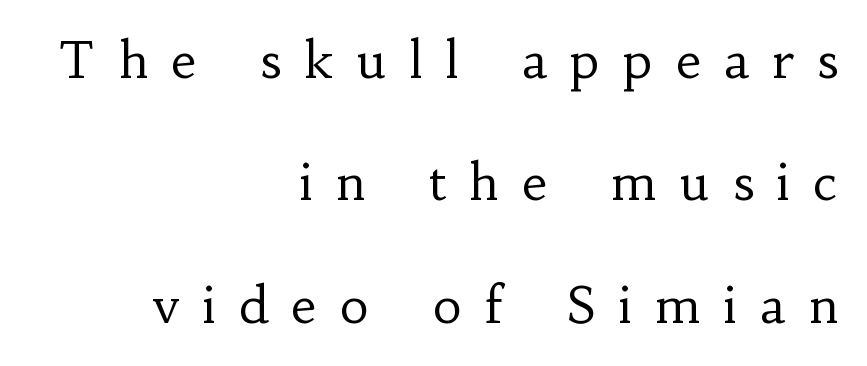
Q: Is the text bold? A: No.
Q: Is the text italic (slanted)? A: No, it is upright.
Q: Is the typeface a serif or a sans-serif typeface? A: Serif.
Q: Is the text underlined? A: No.
Q: How is the paragraph aligned? A: Right-aligned.
Q: Is the spacing between letters normal or unusually wide? A: Unusually wide.
Q: Is the spacing between lines tight, normal or loose? A: Loose.
Q: Width (condensed, normal, or wide)? A: Normal.
Q: Stroke contrast? A: Low.
Q: x-height? A: Small.
Q: Monospaced? A: No.
